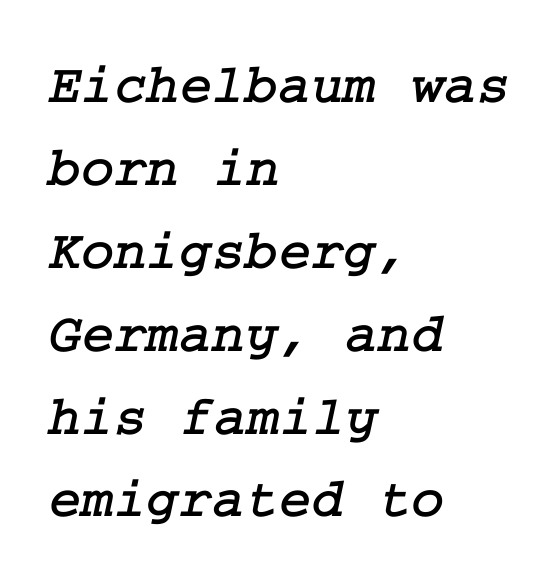
{"serif": "yes", "width": "normal", "stroke_contrast": "low", "x_height": "medium", "underline": "no", "align": "left", "line_spacing": "normal", "line_spacing_ratio": 1.48, "letter_spacing": "normal", "letter_spacing_em": 0.0, "glyph_px": 56}
